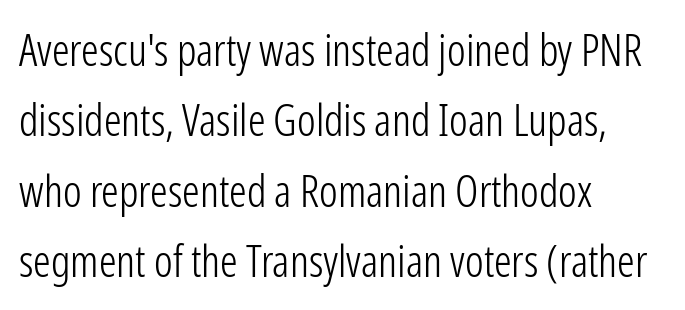
Designer's note — italics off, roman on. Each row of text sits above clean, open space. These lines keep a tight, regular rhythm from letter to letter. Spacing verdict: proportional, widths tailored to each character. The letters look calm and open, with moderate or lighter stems. Does the leading feel generous? No, just average.
